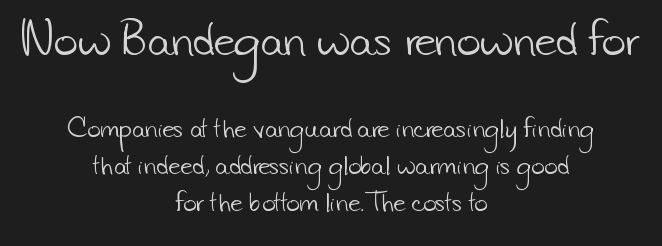
Q: Is the text bold? A: No.
Q: Is the typeface a serif or a sans-serif typeface? A: Sans-serif.
Q: Is the text underlined? A: No.
Q: How is the paragraph aligned? A: Centered.
Q: Is the spacing between letters normal or unusually wide? A: Normal.
Q: Is the spacing between lines tight, normal or loose? A: Normal.
Q: Which block of text is set in a larger size, the first (top) or the second (bottom)? A: The first (top) one.
Q: Width (condensed, normal, or wide)? A: Normal.
Q: Stroke contrast? A: Low.
Q: x-height? A: Small.
Q: Monospaced? A: No.
